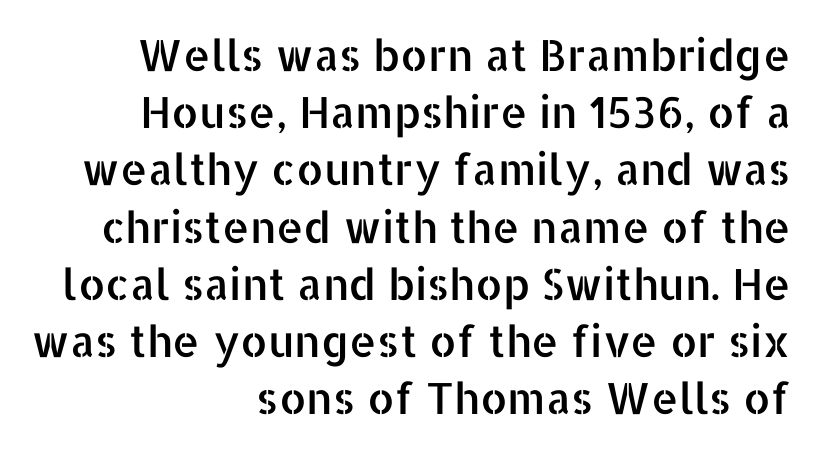
The typography opts for an upright posture over an oblique one. Clear beneath every line of the passage. No feet cap the strokes, marking this as sans-serif type. Is this a fixed-width face? No — the glyphs have proportional, varying widths. This sample uses plain, unmodified letter spacing.
